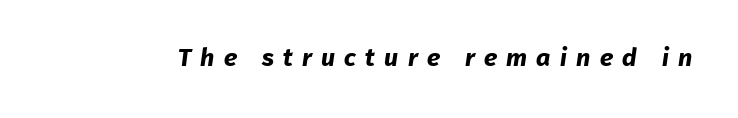
Only glyphs here, with clear space below each row. This sample uses expanded letter spacing, leaving extra air between glyphs. How heavy is the stroke? Heavy — this is a bold.
